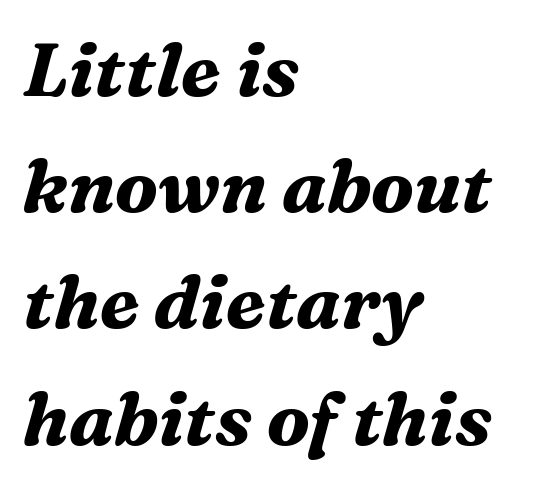
Q: Is the text bold? A: Yes.
Q: Is the text italic (slanted)? A: Yes, it leans right by about 16 degrees.
Q: Is the typeface a serif or a sans-serif typeface? A: Serif.
Q: Is the text underlined? A: No.
Q: How is the paragraph aligned? A: Left-aligned.
Q: Is the spacing between letters normal or unusually wide? A: Normal.
Q: Is the spacing between lines tight, normal or loose? A: Normal.
Q: Width (condensed, normal, or wide)? A: Normal.
Q: Stroke contrast? A: Medium.
Q: x-height? A: Medium.
Q: Monospaced? A: No.
